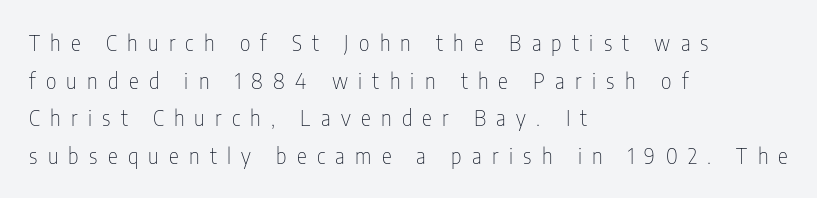
Left-aligned paragraph, ragged on the right. Caption: face not bold, strokes unweighted. The type sits square on the baseline with zero lean. Quick note: underline off. Is the letter spacing exaggerated? Yes — the characters are pushed far apart.
